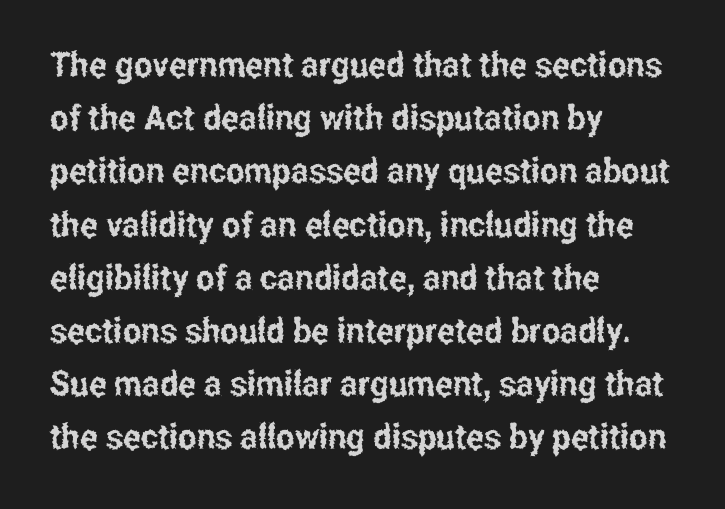
{"serif": "no", "italic": "no", "width": "condensed", "stroke_contrast": "low", "x_height": "medium", "monospaced": "no", "underline": "no", "align": "left", "line_spacing": "normal", "line_spacing_ratio": 1.52, "letter_spacing": "normal", "letter_spacing_em": 0.0, "glyph_px": 35}
